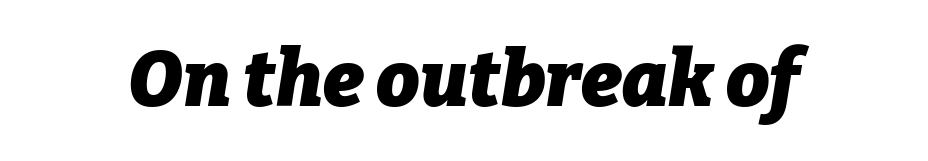
Quick note: italic. The typesetting leans heavy: a genuine bold. Varying glyph widths throughout — classic text-font behaviour. No extra tracking has been applied to these lines. Unmarked baselines from the first word to the last.
